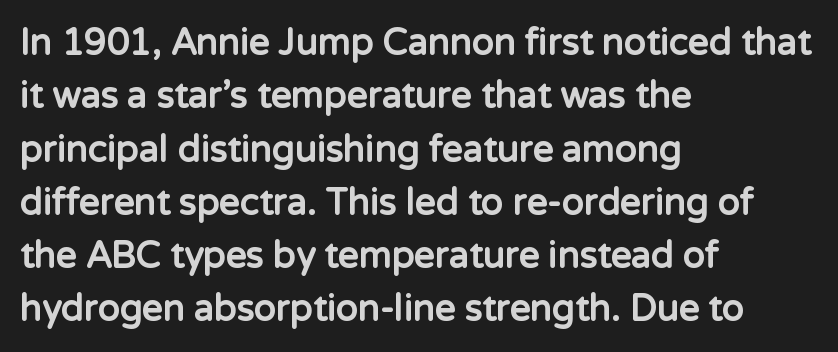
Q: Is the text bold? A: Yes.
Q: Is the text italic (slanted)? A: No, it is upright.
Q: Is the typeface a serif or a sans-serif typeface? A: Sans-serif.
Q: Is the text underlined? A: No.
Q: How is the paragraph aligned? A: Left-aligned.
Q: Is the spacing between letters normal or unusually wide? A: Normal.
Q: Is the spacing between lines tight, normal or loose? A: Normal.
Q: Width (condensed, normal, or wide)? A: Normal.
Q: Stroke contrast? A: Low.
Q: x-height? A: Medium.
Q: Monospaced? A: No.
